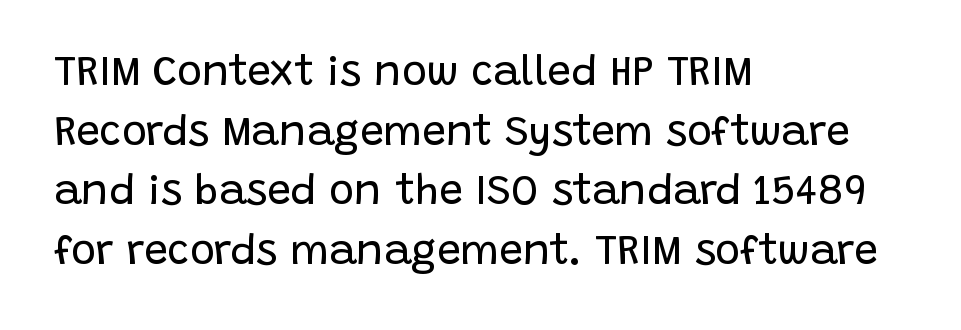
Q: Is the text bold? A: No.
Q: Is the text italic (slanted)? A: No, it is upright.
Q: Is the typeface a serif or a sans-serif typeface? A: Sans-serif.
Q: Is the text underlined? A: No.
Q: How is the paragraph aligned? A: Left-aligned.
Q: Is the spacing between letters normal or unusually wide? A: Normal.
Q: Is the spacing between lines tight, normal or loose? A: Normal.
Q: Width (condensed, normal, or wide)? A: Normal.
Q: Stroke contrast? A: Low.
Q: x-height? A: Large.
Q: Monospaced? A: No.
